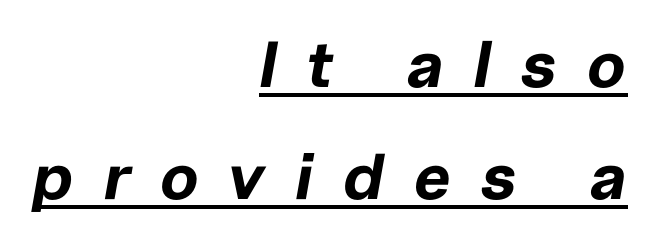
Q: Is the text bold? A: Yes.
Q: Is the text italic (slanted)? A: Yes, it leans right by about 10 degrees.
Q: Is the text underlined? A: Yes.
Q: How is the paragraph aligned? A: Right-aligned.
Q: Is the spacing between letters normal or unusually wide? A: Unusually wide.
Q: Width (condensed, normal, or wide)? A: Normal.
Q: Stroke contrast? A: Low.
Q: x-height? A: Medium.
Q: Monospaced? A: No.
